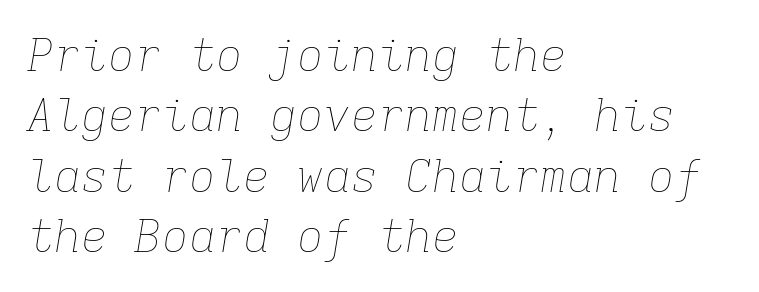
Fixed-width glyphs throughout — classic coding-font behaviour. The text carries the slant typical of an italic or oblique font. Underlining? Definitely not there. Short and long lines alike share a common starting point at left.
